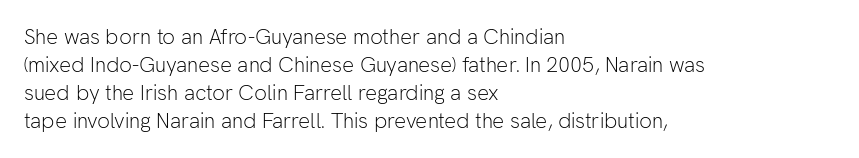
Q: Is the text bold? A: No.
Q: Is the text italic (slanted)? A: No, it is upright.
Q: Is the text underlined? A: No.
Q: How is the paragraph aligned? A: Left-aligned.
Q: Is the spacing between letters normal or unusually wide? A: Normal.
Q: Is the spacing between lines tight, normal or loose? A: Normal.
